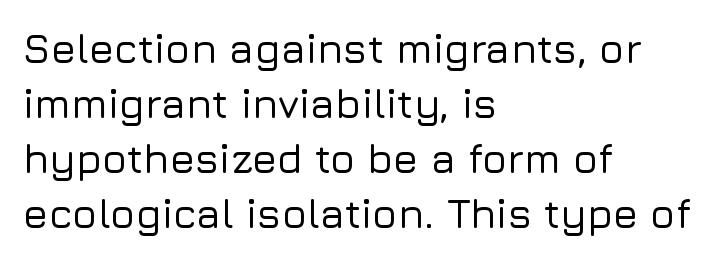
Alignment: flush left. The letters sit at their default tracking, neither squeezed nor spread. This sample keeps an unexceptional amount of space between lines. The axis of the letterforms is exactly vertical.
